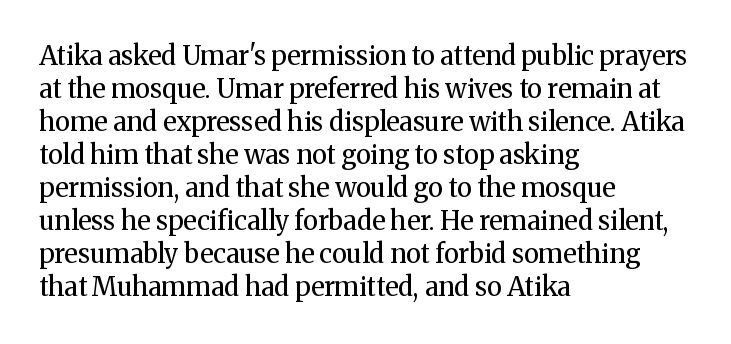
When letters stand straight like this, we call the style roman or upright. These lines sit exactly where default settings would place them. Students, note that the glyphs here touch the page at normal intervals. The passage shown is not bold in any degree. In CSS terms this would be text-align: left. Underlining? Definitely not there.
